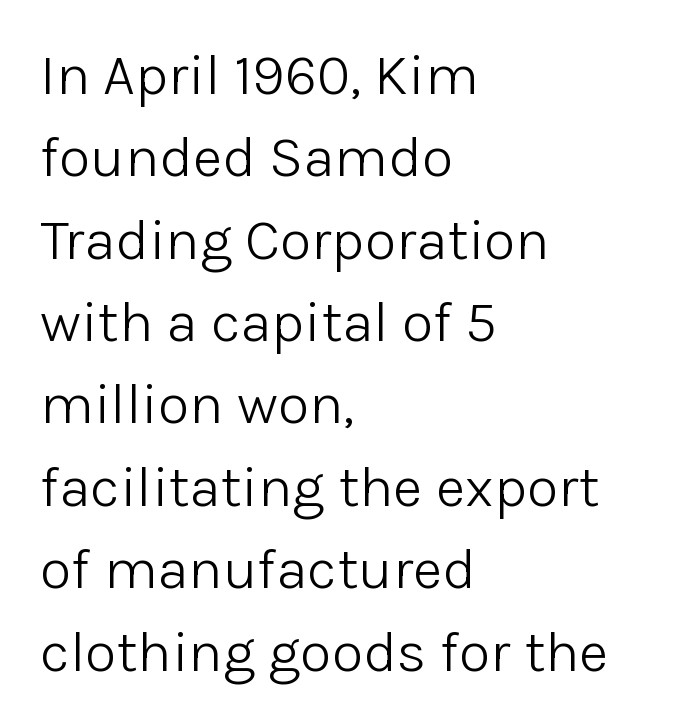
{"serif": "no", "italic": "no", "bold": "no", "weight": "light", "width": "normal", "stroke_contrast": "low", "x_height": "medium", "monospaced": "no", "underline": "no", "align": "left", "line_spacing": "normal", "line_spacing_ratio": 1.42, "letter_spacing": "normal", "letter_spacing_em": 0.0, "glyph_px": 58}
